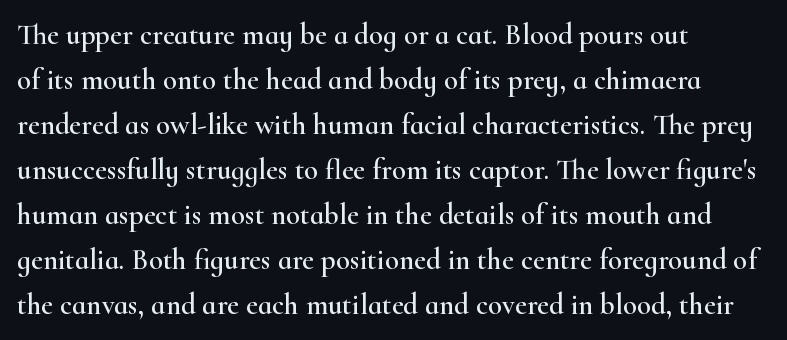
{"serif": "yes", "italic": "no", "width": "wide", "stroke_contrast": "high", "x_height": "small", "monospaced": "no", "underline": "no", "align": "left", "line_spacing": "normal", "line_spacing_ratio": 1.55, "letter_spacing": "normal", "letter_spacing_em": 0.0, "glyph_px": 29}
